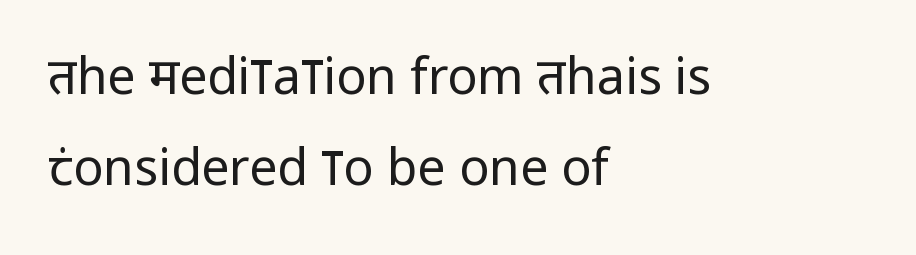
Q: Is the text bold? A: No.
Q: Is the text italic (slanted)? A: No, it is upright.
Q: Is the typeface a serif or a sans-serif typeface? A: Sans-serif.
Q: Is the text underlined? A: No.
Q: How is the paragraph aligned? A: Left-aligned.
Q: Is the spacing between letters normal or unusually wide? A: Normal.
Q: Width (condensed, normal, or wide)? A: Condensed.
Q: Stroke contrast? A: Low.
Q: x-height? A: Large.
Q: Monospaced? A: No.
